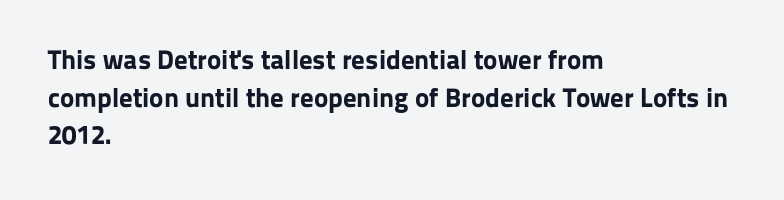
{"italic": "no", "bold": "yes", "underline": "no", "align": "left", "line_spacing": "normal", "line_spacing_ratio": 1.39, "letter_spacing": "normal", "letter_spacing_em": 0.0, "glyph_px": 27}
